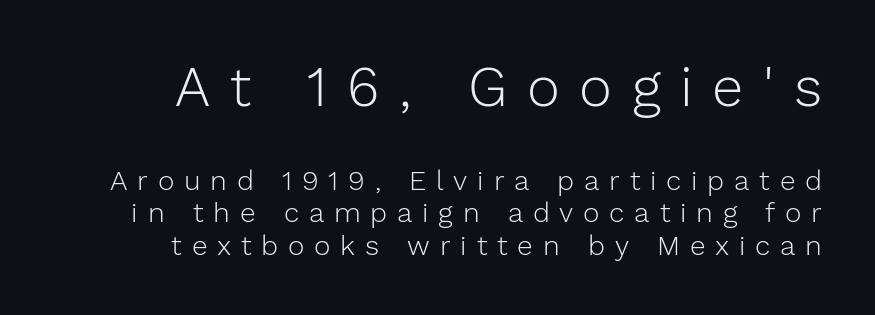
Has an underline been added? It has not. The more generous point size was reserved for the upper chunk. Nope, not italic — everything's standing straight. The paragraph shown leans on its right margin. This is sans-serif lettering, the kind often seen on screens and signage.
